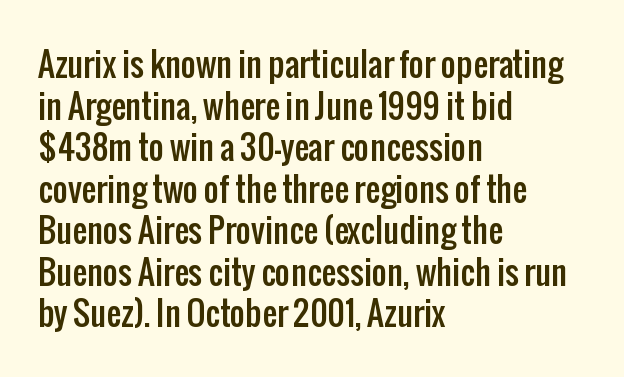
Posture: vertical. Spacing verdict: proportional, widths tailored to each character. The ragged edge is on the right, which tells us the setting is flush left. Each letter's strokes conclude bluntly, with no projecting serifs. Leading: standard. Descenders are the only things crossing below the line.
